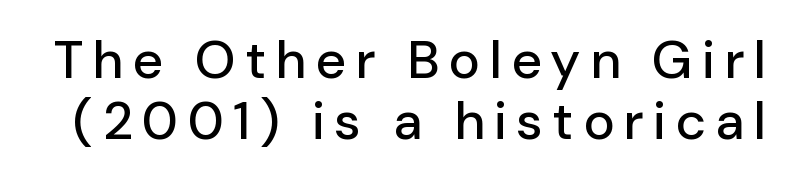
The passage shown is not underscored anywhere. These lines are composed in type without serifs. It's the straight-up-and-down kind of type. Proportional: the letters do not fall into vertical columns.
